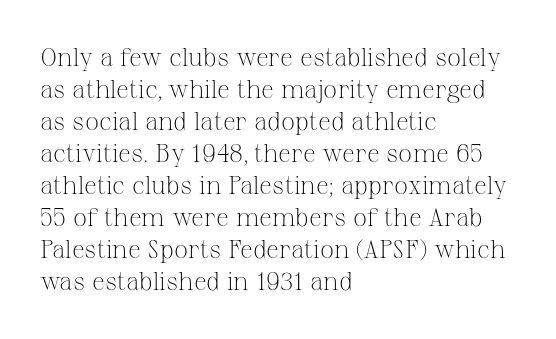
Q: Is the text bold? A: No.
Q: Is the text italic (slanted)? A: No, it is upright.
Q: Is the text underlined? A: No.
Q: How is the paragraph aligned? A: Left-aligned.
Q: Is the spacing between letters normal or unusually wide? A: Normal.
Q: Is the spacing between lines tight, normal or loose? A: Normal.
